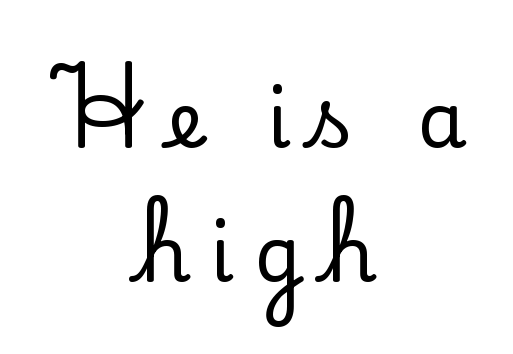
{"serif": "yes", "italic": "no", "width": "normal", "stroke_contrast": "low", "x_height": "small", "monospaced": "no", "underline": "no", "align": "center", "line_spacing": "normal", "line_spacing_ratio": 1.69, "letter_spacing": "wide", "letter_spacing_em": 0.25, "glyph_px": 79}
